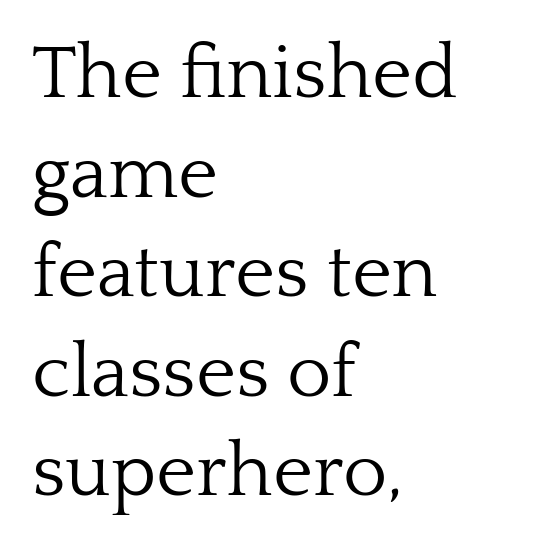
The image shows 76 px light serif type, upright; set left-aligned, normal line spacing (1.31x), normal letter spacing, not underlined; low stroke contrast and a medium x-height.
